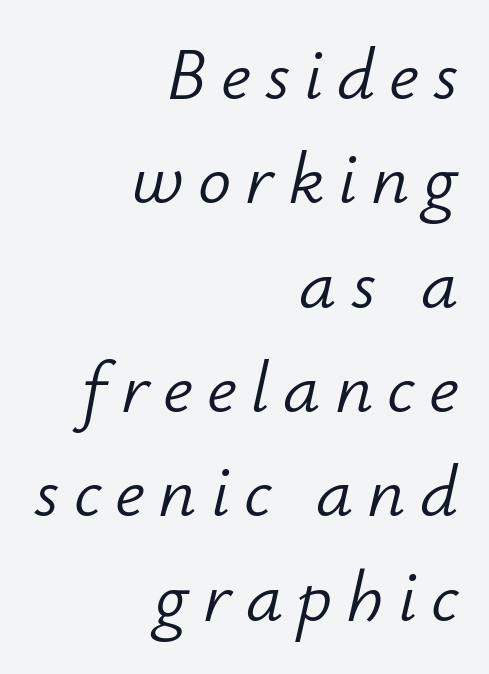
{"italic": "yes", "lean": "right", "slant_degrees": 12, "bold": "no", "weight": "light", "width": "normal", "stroke_contrast": "low", "x_height": "small", "monospaced": "no", "underline": "no", "align": "right", "line_spacing": "normal", "line_spacing_ratio": 1.41, "glyph_px": 74}
